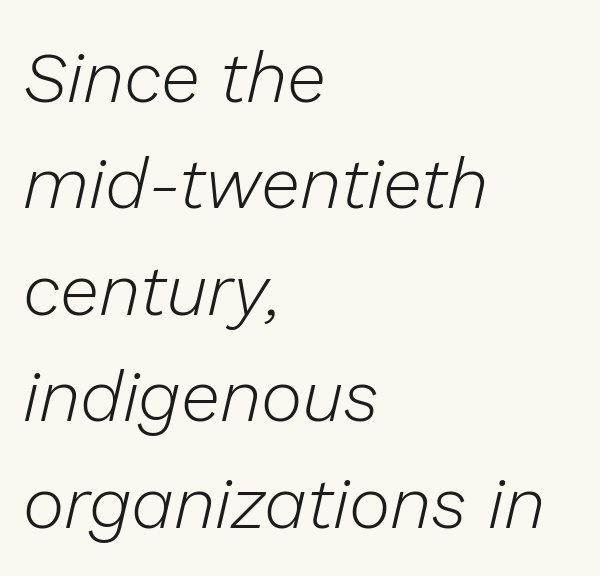
{"italic": "yes", "lean": "right", "slant_degrees": 13, "bold": "no", "weight": "light", "width": "normal", "stroke_contrast": "low", "x_height": "medium", "monospaced": "no", "underline": "no", "align": "left", "line_spacing": "normal", "line_spacing_ratio": 1.5, "letter_spacing": "normal", "letter_spacing_em": 0.0, "glyph_px": 71}
